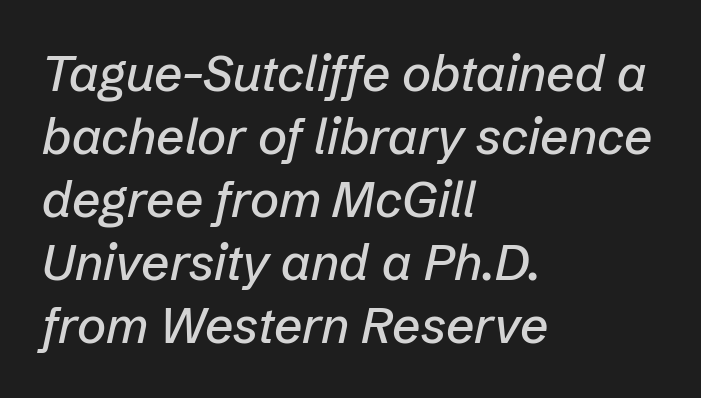
One glance says typical: line gaps are just what's usual. If you drew a ruler down the left edge, every line would touch it. Short note: letters normally spaced. Check the space under the baseline: it is left empty.
